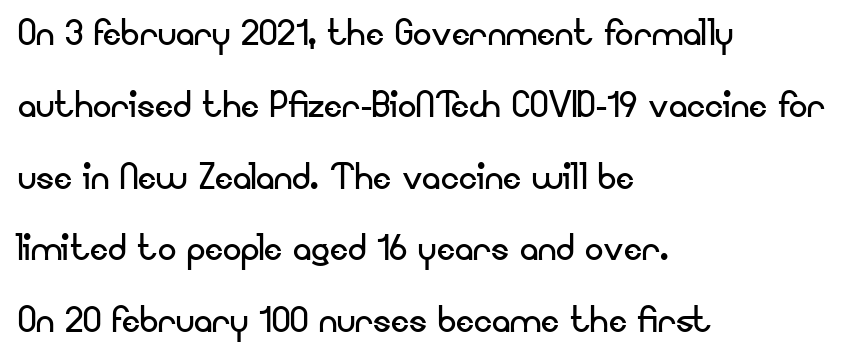
The image shows 46 px regular-weight sans-serif type, upright; set left-aligned, normal line spacing (1.56x), normal letter spacing, not underlined; low stroke contrast and a small x-height.
